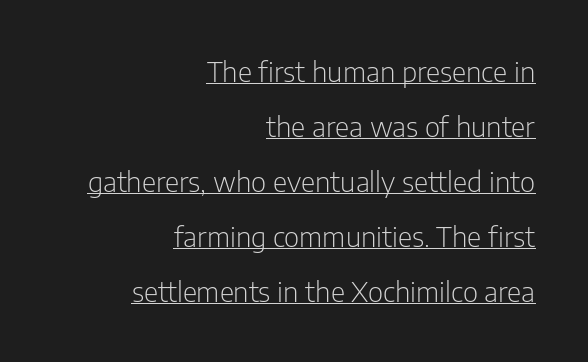
Q: Is the text bold? A: No.
Q: Is the text italic (slanted)? A: No, it is upright.
Q: Is the typeface a serif or a sans-serif typeface? A: Sans-serif.
Q: Is the text underlined? A: Yes.
Q: How is the paragraph aligned? A: Right-aligned.
Q: Is the spacing between letters normal or unusually wide? A: Normal.
Q: Is the spacing between lines tight, normal or loose? A: Loose.
Q: Width (condensed, normal, or wide)? A: Condensed.
Q: Stroke contrast? A: Low.
Q: x-height? A: Medium.
Q: Monospaced? A: No.
